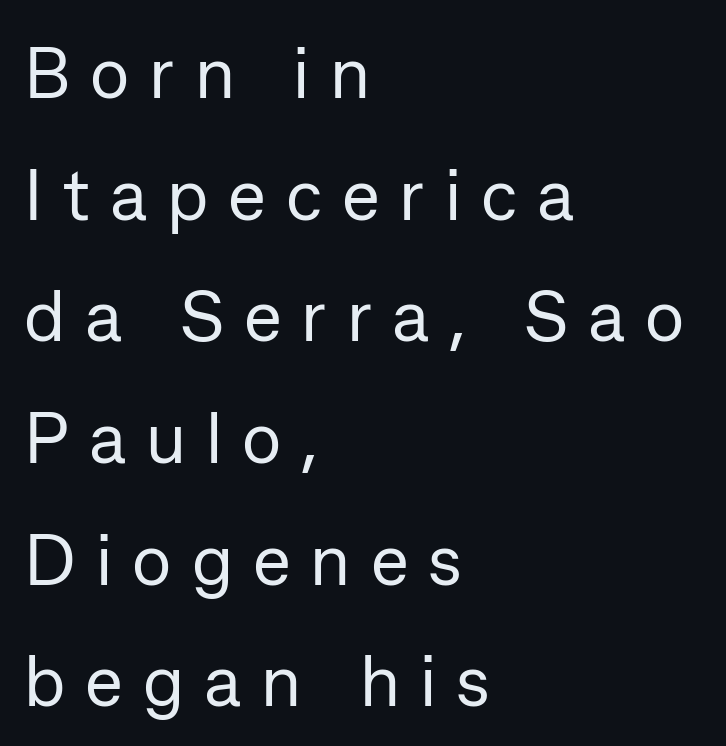
The image shows 72 px regular-weight sans-serif type, upright; set left-aligned, normal line spacing (1.69x), unusually wide letter spacing (+0.28 em), not underlined; low stroke contrast and a medium x-height.
